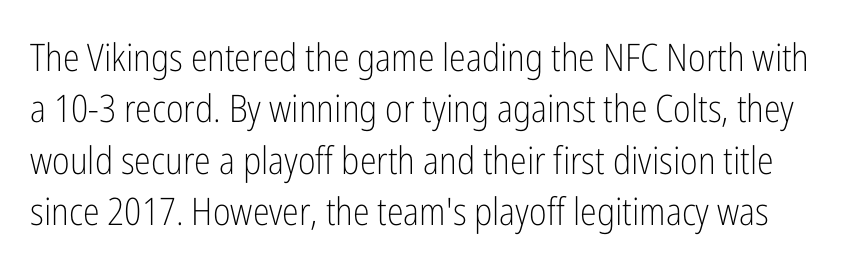
The image shows 38 px light, condensed sans-serif type, upright; set normal line spacing (1.35x), normal letter spacing, not underlined; low stroke contrast and a medium x-height.
